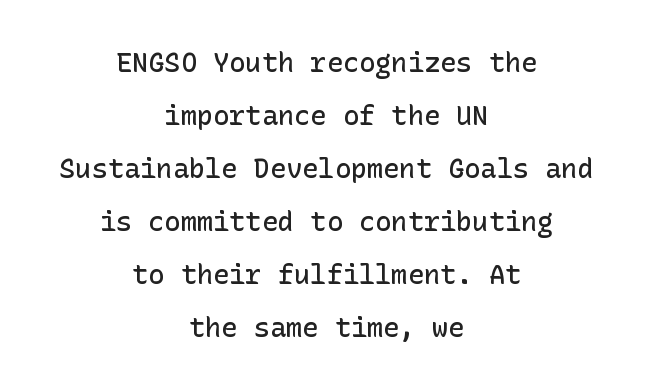
Q: Is the text bold? A: Semi-bold.
Q: Is the text italic (slanted)? A: No, it is upright.
Q: Is the text underlined? A: No.
Q: How is the paragraph aligned? A: Centered.
Q: Is the spacing between letters normal or unusually wide? A: Normal.
Q: Is the spacing between lines tight, normal or loose? A: Loose.
